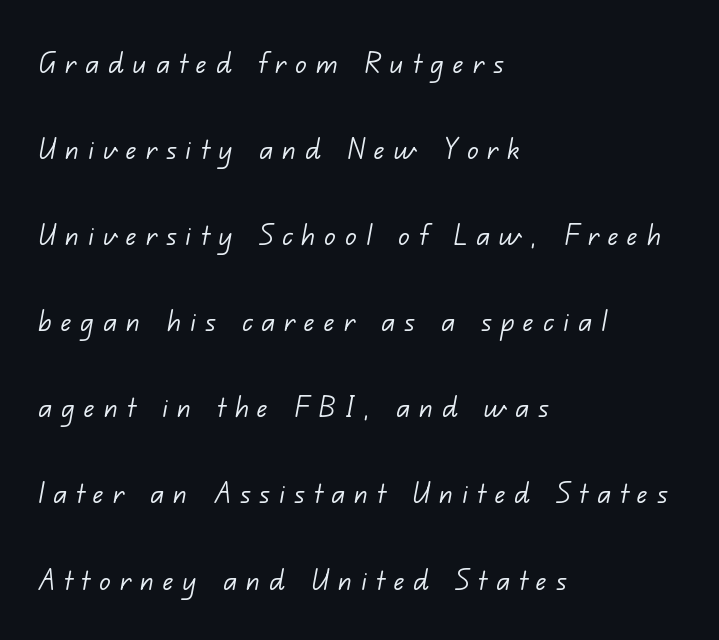
The image shows 35 px light sans-serif type; set left-aligned, loose line spacing (2.46x), unusually wide letter spacing (+0.26 em), not underlined; low stroke contrast and a small x-height.
